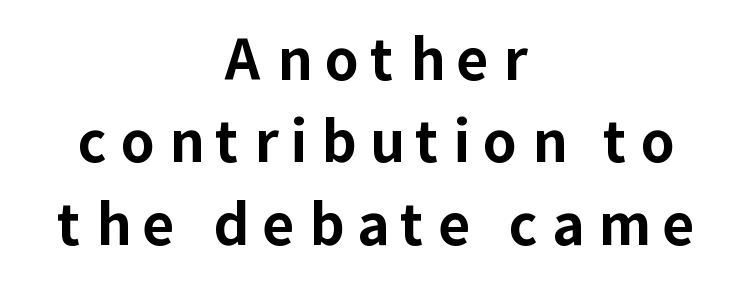
{"serif": "no", "italic": "no", "bold": "yes", "weight": "bold", "width": "normal", "stroke_contrast": "low", "x_height": "medium", "monospaced": "no", "underline": "no", "align": "center", "line_spacing": "normal", "line_spacing_ratio": 1.5, "letter_spacing": "wide", "letter_spacing_em": 0.24, "glyph_px": 55}
